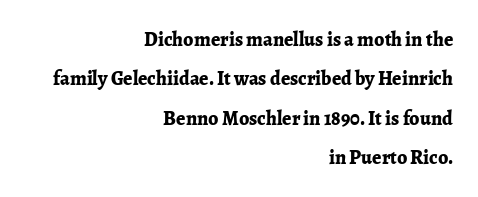
The image shows 20 px bold type, upright; set right-aligned, loose line spacing (1.97x), normal letter spacing, not underlined.
